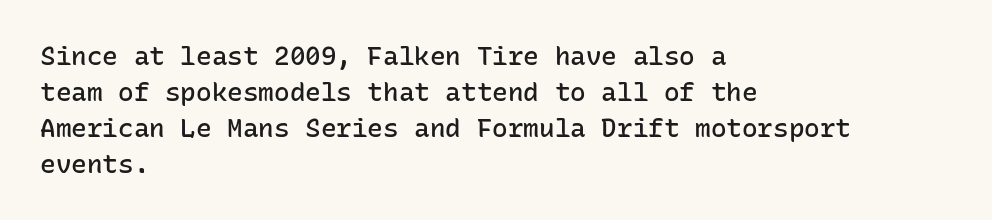
The image shows 26 px text type, upright; set left-aligned, normal line spacing (1.38x), normal letter spacing, not underlined.
